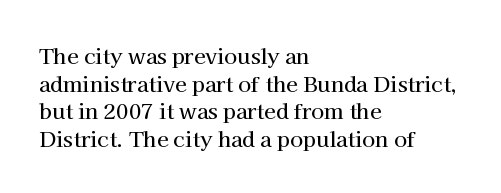
Line starts are locked; line ends wander. Leading matches the norm, producing a regular column. Characters remain perfectly vertical along every line. The area under the type is left untouched. Caption: standard tracking, unaltered.
